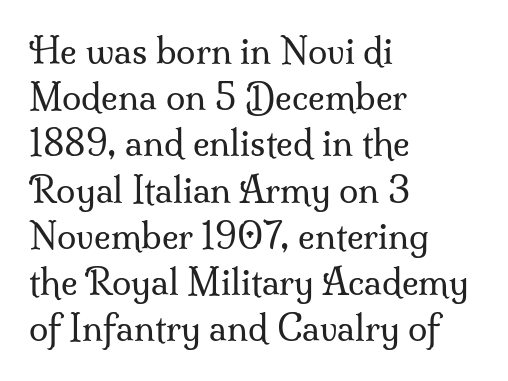
{"serif": "yes", "italic": "no", "bold": "no", "weight": "regular", "width": "normal", "stroke_contrast": "medium", "x_height": "small", "monospaced": "no", "underline": "no", "align": "left", "line_spacing": "normal", "line_spacing_ratio": 1.32, "letter_spacing": "normal", "letter_spacing_em": 0.0, "glyph_px": 35}
